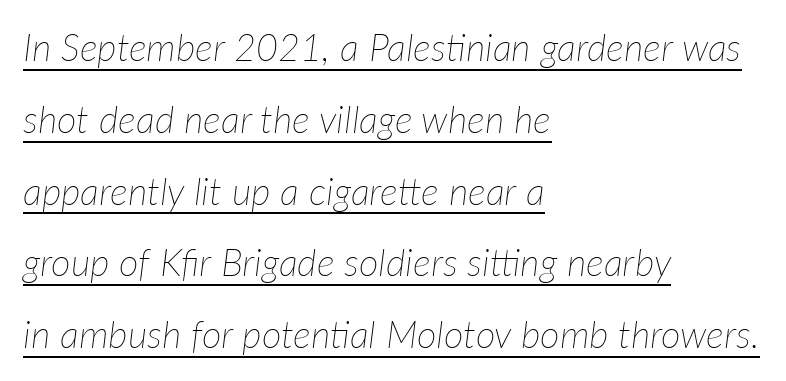
Q: Is the text bold? A: No.
Q: Is the text italic (slanted)? A: Yes, it leans right by about 7 degrees.
Q: Is the text underlined? A: Yes.
Q: How is the paragraph aligned? A: Left-aligned.
Q: Is the spacing between letters normal or unusually wide? A: Normal.
Q: Width (condensed, normal, or wide)? A: Normal.
Q: Stroke contrast? A: Low.
Q: x-height? A: Medium.
Q: Monospaced? A: No.
